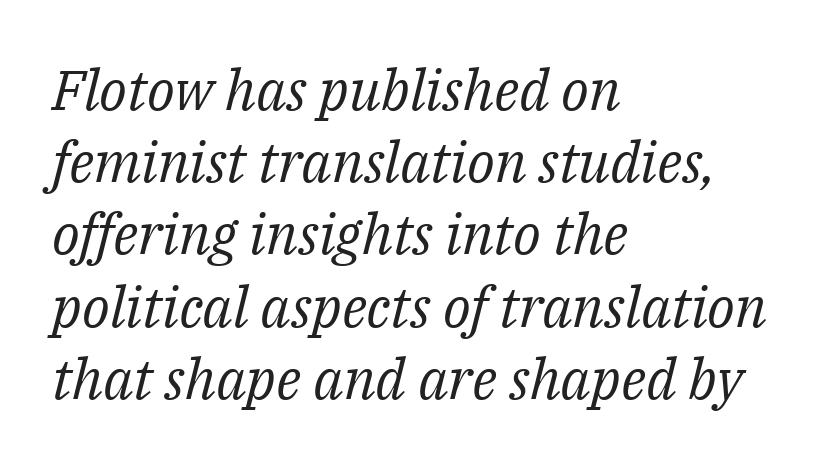
The image shows 56 px regular-weight serif type, italic (leaning right); set left-aligned, normal line spacing (1.29x), normal letter spacing, not underlined; medium stroke contrast and a medium x-height.
